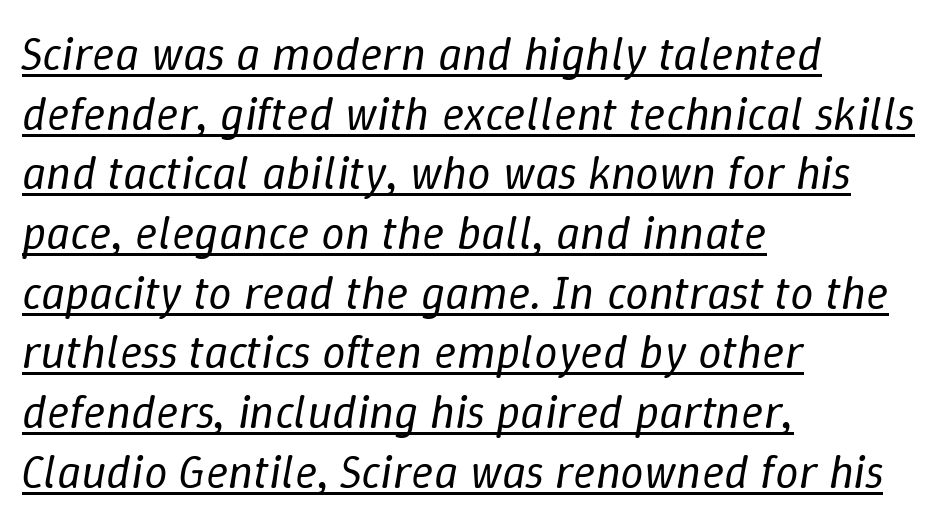
Baseline-to-baseline distance is the conventional proportion of letter height. Here the designer chose a conventional face with non-uniform glyph widths. Reading down the block, your eye returns to a fixed left position each line. Inter-character spacing is left at the font's built-in metrics. The letters look calm and open, with moderate or lighter stems.
